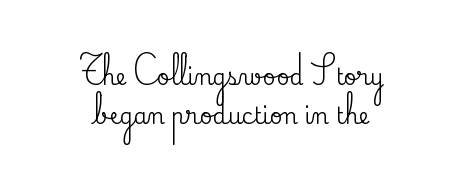
Q: Is the text italic (slanted)? A: No, it is upright.
Q: Is the text underlined? A: No.
Q: How is the paragraph aligned? A: Centered.
Q: Is the spacing between letters normal or unusually wide? A: Normal.
